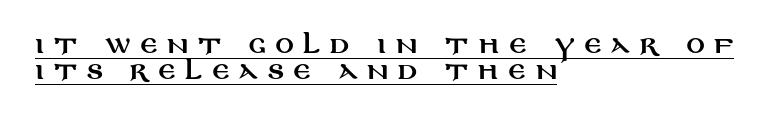
{"italic": "no", "underline": "yes", "align": "left", "line_spacing": "tight", "line_spacing_ratio": 1.12, "letter_spacing": "wide", "letter_spacing_em": 0.41, "glyph_px": 23}
